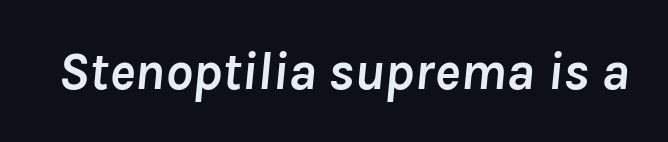
Q: Is the text bold? A: Yes.
Q: Is the text italic (slanted)? A: Yes, it leans right by about 8 degrees.
Q: Is the text underlined? A: No.
Q: Is the spacing between letters normal or unusually wide? A: Normal.
Q: Width (condensed, normal, or wide)? A: Normal.
Q: Stroke contrast? A: Low.
Q: x-height? A: Medium.
Q: Monospaced? A: No.
